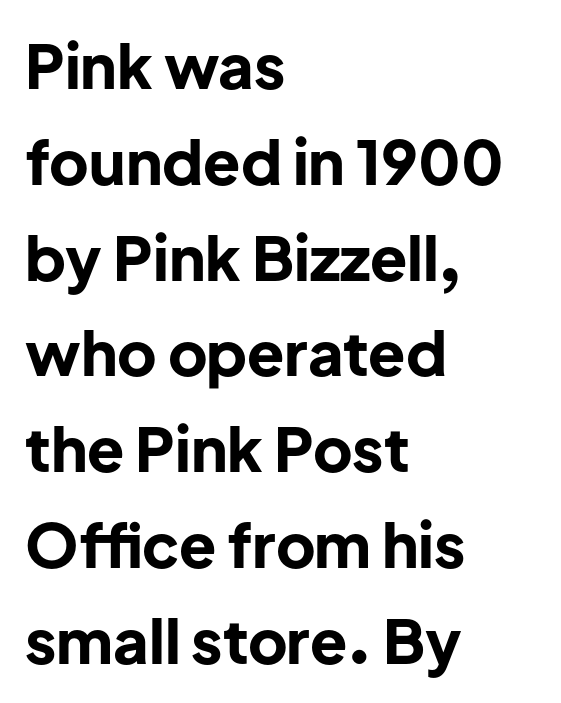
Default kerning and tracking; the words read as compact shapes. Font category for this specimen: sans-serif. Just letters on the line, the space beneath them empty. The passage is arranged the way most books set body copy — flush left. Proportional: the letters do not fall into vertical columns.
